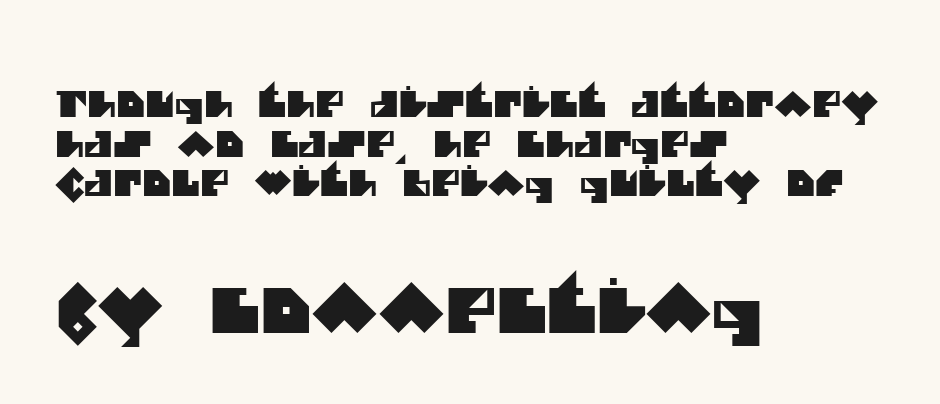
The image shows 62 px sans-serif type; set left-aligned, tight line spacing (1.13x), normal letter spacing, not underlined; the second (bottom) block is 1.77x larger; medium stroke contrast and a large x-height.
